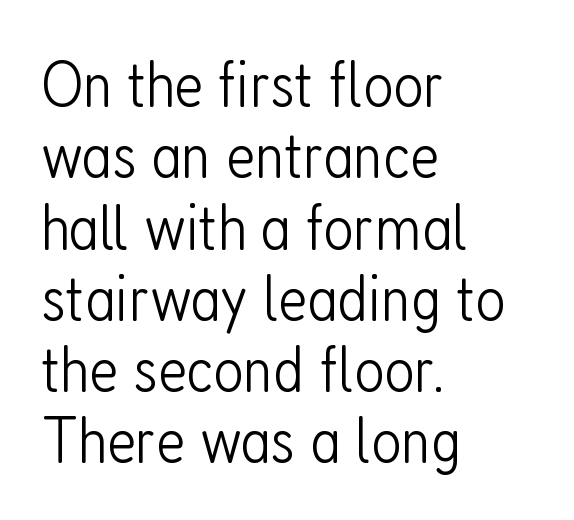
Grotesque or geometric, the face here clearly has no serifs. This rendering leaves character spacing at its baseline value. Descender tails drop into unmarked territory. Rows of type sit shoulder to shoulder in the vertical direction.
